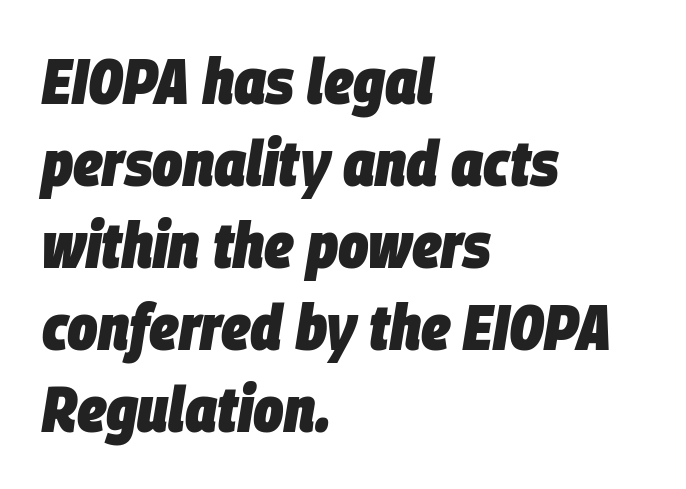
{"italic": "yes", "lean": "right", "slant_degrees": 9, "bold": "yes", "weight": "heavy", "width": "condensed", "stroke_contrast": "low", "x_height": "large", "monospaced": "no", "underline": "no", "align": "left", "line_spacing": "normal", "line_spacing_ratio": 1.28, "letter_spacing": "normal", "letter_spacing_em": 0.0, "glyph_px": 64}
